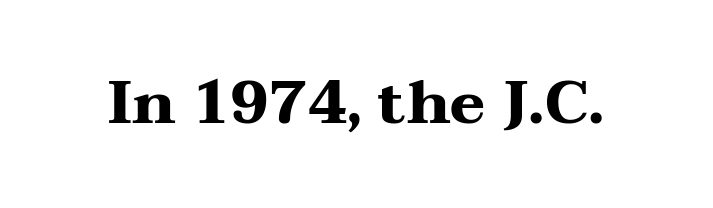
{"serif": "yes", "italic": "no", "bold": "yes", "weight": "heavy", "width": "wide", "stroke_contrast": "medium", "x_height": "medium", "monospaced": "no", "underline": "no", "letter_spacing": "normal", "letter_spacing_em": 0.0, "glyph_px": 60}
